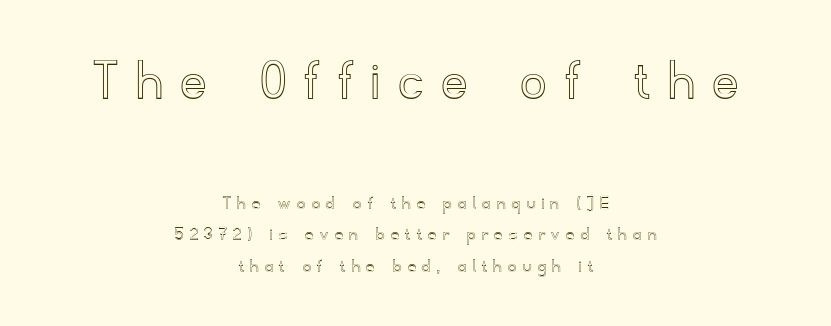
Q: Is the text italic (slanted)? A: No, it is upright.
Q: Is the text underlined? A: No.
Q: How is the paragraph aligned? A: Centered.
Q: Is the spacing between letters normal or unusually wide? A: Unusually wide.
Q: Is the spacing between lines tight, normal or loose? A: Normal.
Q: Which block of text is set in a larger size, the first (top) or the second (bottom)? A: The first (top) one.
Q: Width (condensed, normal, or wide)? A: Normal.
Q: x-height? A: Small.
Q: Monospaced? A: No.
